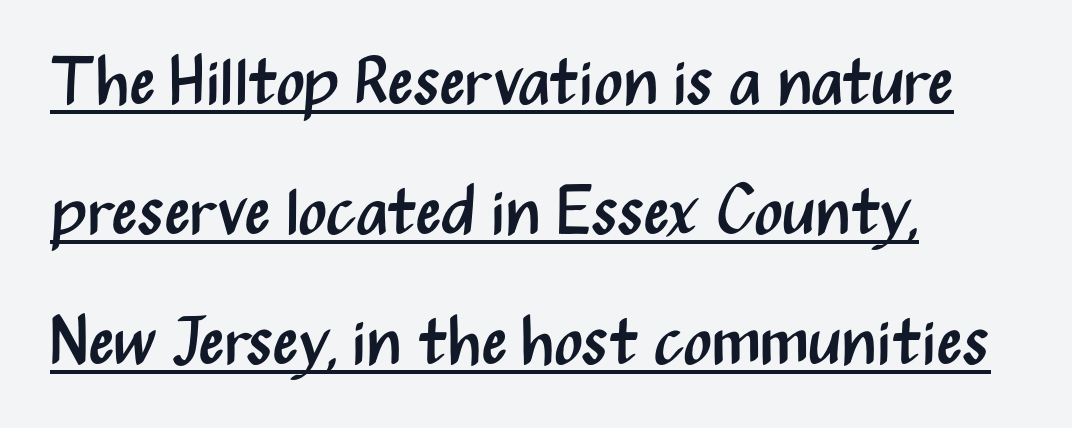
{"serif": "no", "italic": "no", "bold": "no", "weight": "regular", "width": "condensed", "stroke_contrast": "medium", "x_height": "medium", "monospaced": "no", "underline": "yes", "align": "left", "line_spacing": "loose", "line_spacing_ratio": 1.94, "letter_spacing": "normal", "letter_spacing_em": 0.0, "glyph_px": 67}
